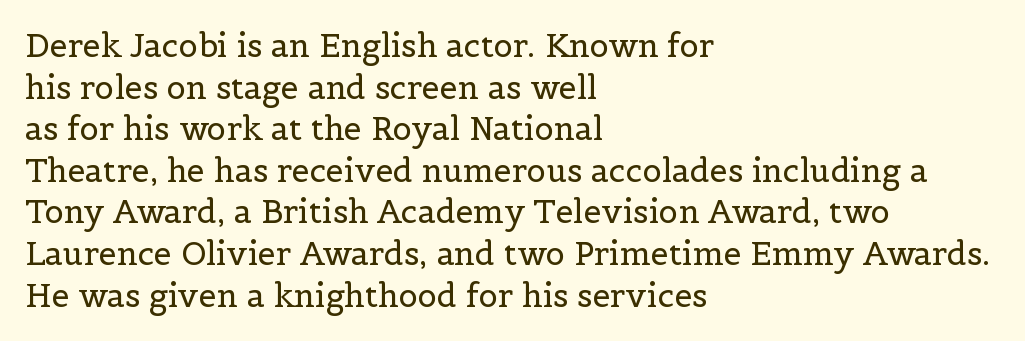
The image shows 32 px regular-weight serif type, upright; set left-aligned, normal line spacing (1.3x), normal letter spacing, not underlined; a medium x-height.
